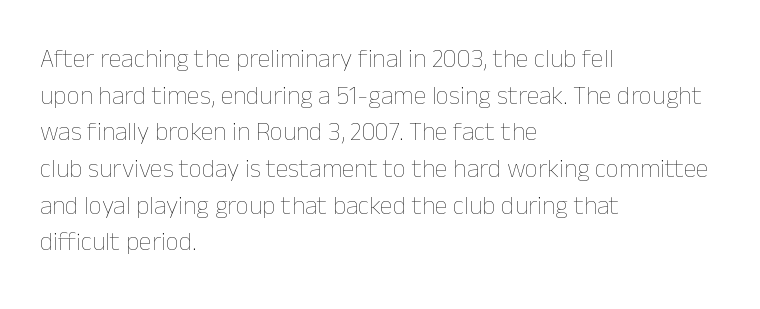
Q: Is the text bold? A: No.
Q: Is the text italic (slanted)? A: No, it is upright.
Q: Is the text underlined? A: No.
Q: How is the paragraph aligned? A: Left-aligned.
Q: Is the spacing between letters normal or unusually wide? A: Normal.
Q: Is the spacing between lines tight, normal or loose? A: Normal.
